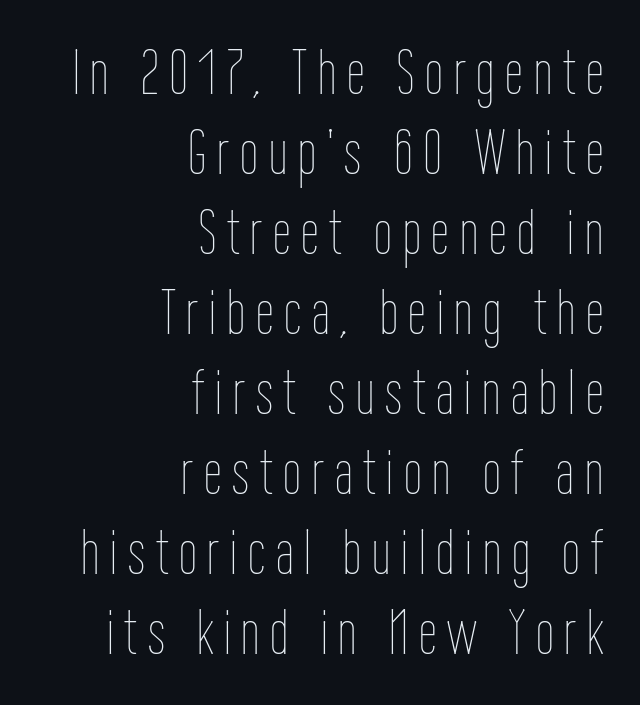
The image shows 64 px thin, condensed type, upright; set right-aligned, normal line spacing (1.25x), not underlined; low stroke contrast and a medium x-height.
